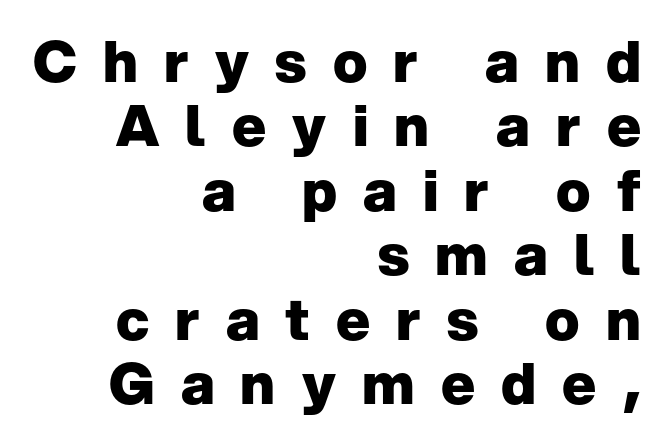
The font's upright variant was chosen for this text. These lines carry a lot of weight — the face is fully bold. Substantial extra tracking has been applied to these lines. Check where the strokes stop: nothing finishes them off — pure sans.
